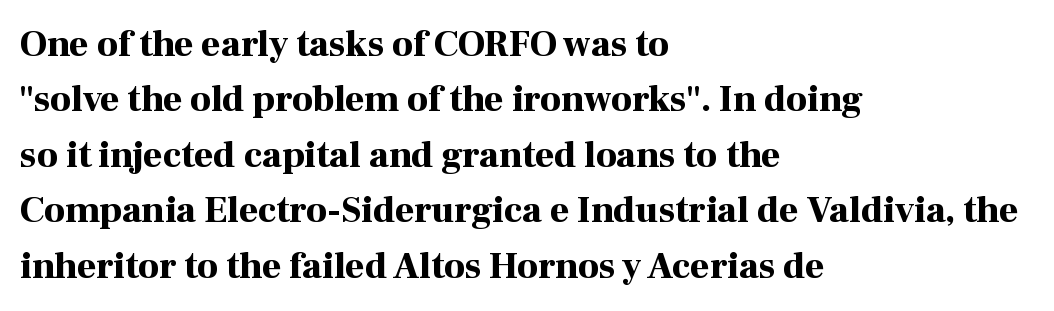
Q: Is the text bold? A: Yes.
Q: Is the text italic (slanted)? A: No, it is upright.
Q: Is the typeface a serif or a sans-serif typeface? A: Serif.
Q: Is the text underlined? A: No.
Q: How is the paragraph aligned? A: Left-aligned.
Q: Is the spacing between letters normal or unusually wide? A: Normal.
Q: Is the spacing between lines tight, normal or loose? A: Normal.
Q: Width (condensed, normal, or wide)? A: Normal.
Q: Stroke contrast? A: High.
Q: x-height? A: Medium.
Q: Monospaced? A: No.
